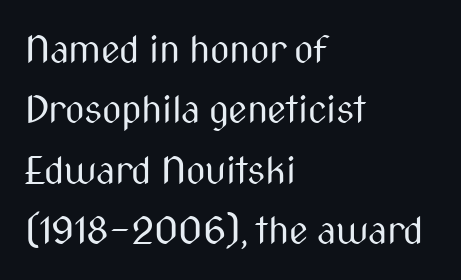
The image shows 38 px regular-weight, condensed sans-serif type, upright; set left-aligned, normal line spacing (1.59x), normal letter spacing, not underlined; medium stroke contrast and a medium x-height.
